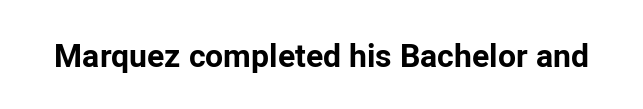
Q: Is the text bold? A: Yes.
Q: Is the text italic (slanted)? A: No, it is upright.
Q: Is the typeface a serif or a sans-serif typeface? A: Sans-serif.
Q: Is the text underlined? A: No.
Q: Is the spacing between letters normal or unusually wide? A: Normal.
Q: Width (condensed, normal, or wide)? A: Normal.
Q: Stroke contrast? A: Low.
Q: x-height? A: Medium.
Q: Monospaced? A: No.
